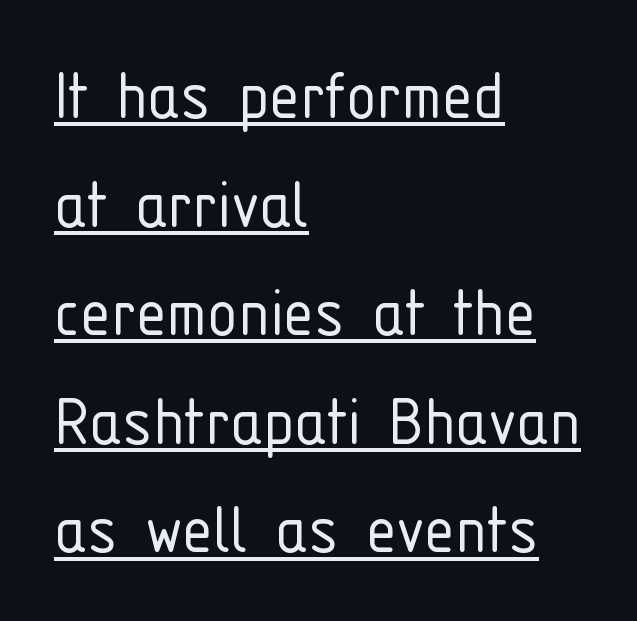
The image shows 77 px light, condensed sans-serif type, upright; set left-aligned, normal line spacing (1.41x), normal letter spacing, underlined; low stroke contrast and a medium x-height.
